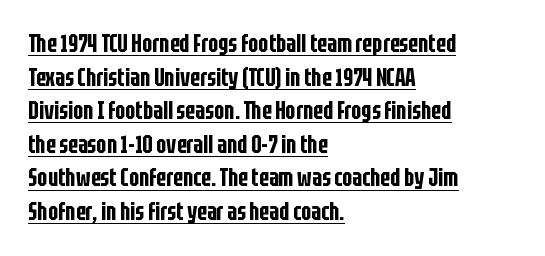
The image shows 24 px text type, upright; set left-aligned, normal line spacing (1.4x), normal letter spacing, underlined.
